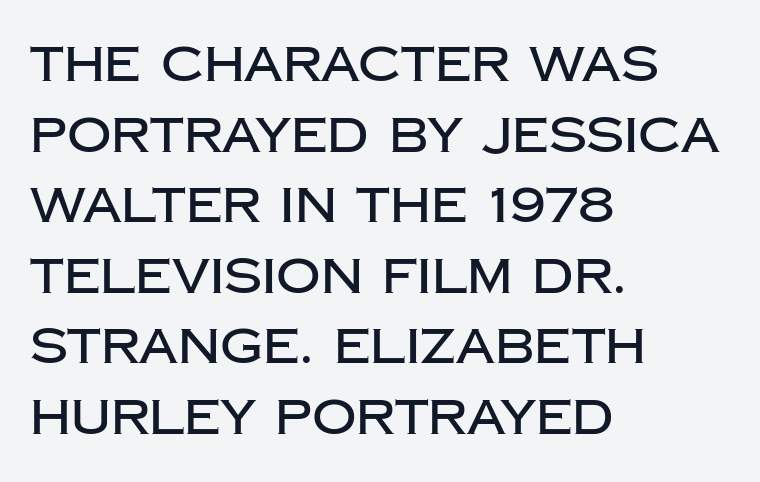
Q: Is the text italic (slanted)? A: No, it is upright.
Q: Is the typeface a serif or a sans-serif typeface? A: Sans-serif.
Q: Is the text underlined? A: No.
Q: How is the paragraph aligned? A: Left-aligned.
Q: Is the spacing between letters normal or unusually wide? A: Normal.
Q: Is the spacing between lines tight, normal or loose? A: Normal.
Q: Width (condensed, normal, or wide)? A: Normal.
Q: Stroke contrast? A: Low.
Q: x-height? A: Large.
Q: Monospaced? A: No.
